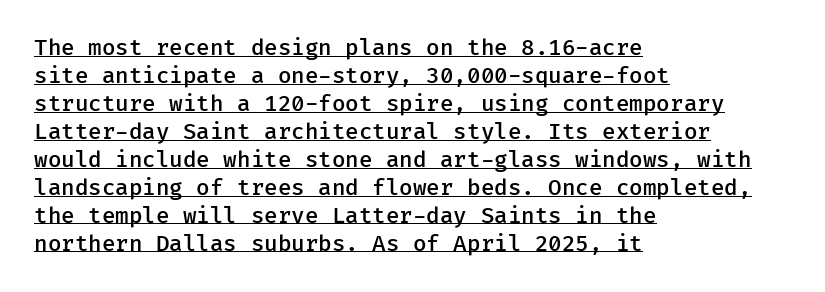
Q: Is the text bold? A: Semi-bold.
Q: Is the text italic (slanted)? A: No, it is upright.
Q: Is the text underlined? A: Yes.
Q: How is the paragraph aligned? A: Left-aligned.
Q: Is the spacing between letters normal or unusually wide? A: Normal.
Q: Is the spacing between lines tight, normal or loose? A: Normal.
